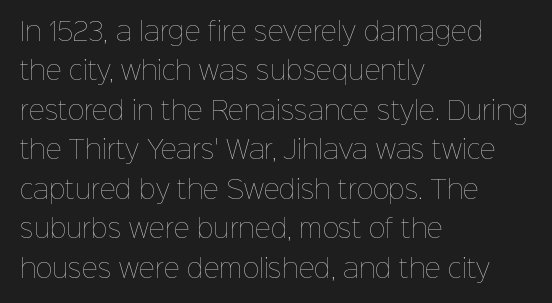
The image shows 25 px text type, upright; set left-aligned, normal line spacing (1.58x), normal letter spacing, not underlined.
